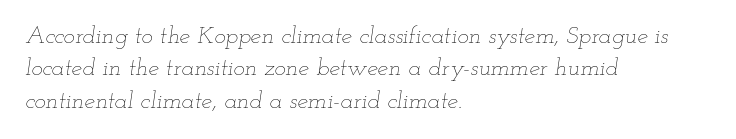
{"italic": "yes", "lean": "right", "slant_degrees": 12, "bold": "no", "underline": "no", "align": "left", "line_spacing": "normal", "line_spacing_ratio": 1.35, "letter_spacing": "normal", "letter_spacing_em": 0.0, "glyph_px": 24}
